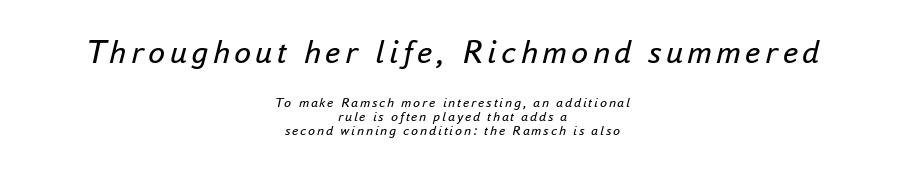
Every character sits at an angle, as italics do. Is the lower block the larger one? No — the upper block carries the bigger type. The words here are not underlined. These lines stack symmetrically, like a column narrowing and widening about its center. A typesetter would call this proportional, since set widths differ per character.
